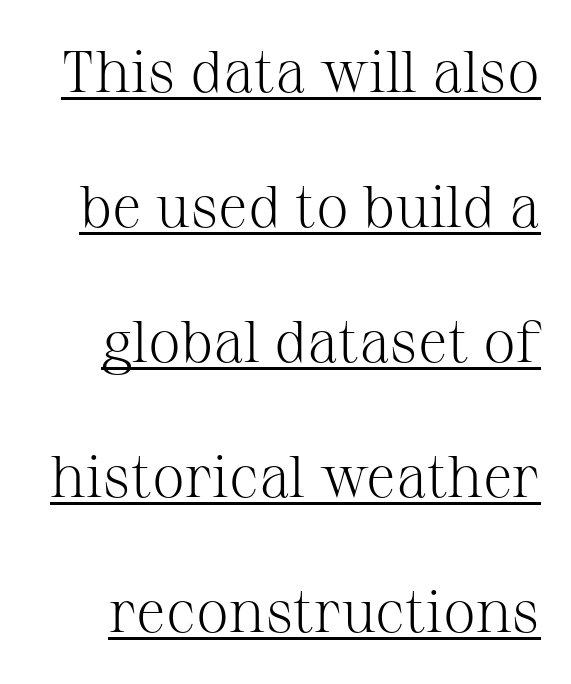
The image shows 59 px light serif type, upright; set loose line spacing (2.29x), normal letter spacing, underlined; medium stroke contrast and a medium x-height.
